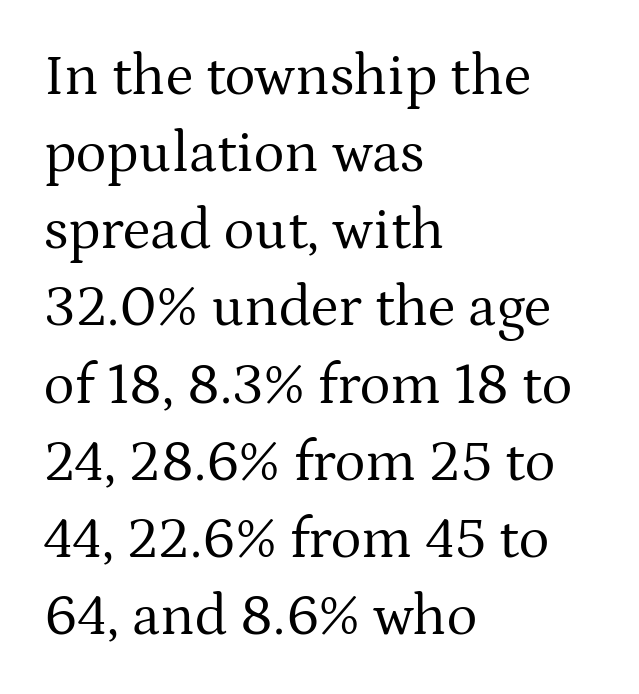
The image shows 58 px regular-weight serif type, upright; set left-aligned, normal line spacing (1.33x), normal letter spacing, not underlined; medium stroke contrast and a medium x-height.
